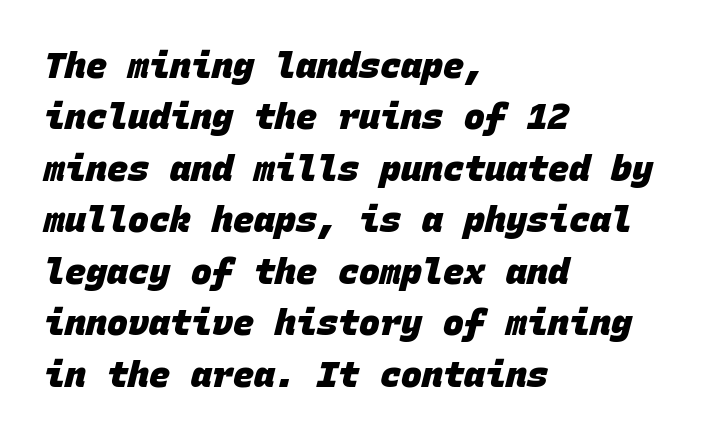
{"serif": "no", "bold": "yes", "weight": "heavy", "width": "normal", "stroke_contrast": "low", "x_height": "large", "monospaced": "yes", "underline": "no", "align": "left", "line_spacing": "normal", "line_spacing_ratio": 1.47, "letter_spacing": "normal", "letter_spacing_em": 0.0, "glyph_px": 35}
